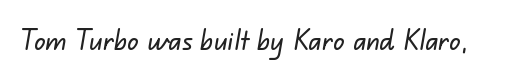
The image shows 28 px sans-serif type; set normal letter spacing, not underlined; low stroke contrast and a small x-height.
